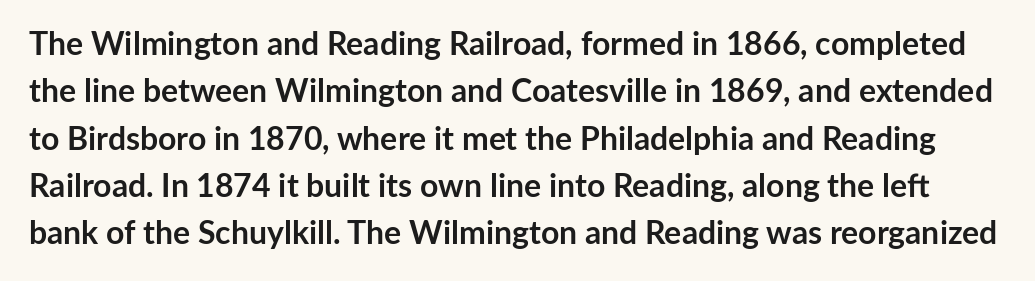
Q: Is the text bold? A: Yes.
Q: Is the text italic (slanted)? A: No, it is upright.
Q: Is the typeface a serif or a sans-serif typeface? A: Sans-serif.
Q: Is the text underlined? A: No.
Q: Is the spacing between letters normal or unusually wide? A: Normal.
Q: Is the spacing between lines tight, normal or loose? A: Normal.
Q: Width (condensed, normal, or wide)? A: Normal.
Q: Stroke contrast? A: Low.
Q: x-height? A: Medium.
Q: Monospaced? A: No.
